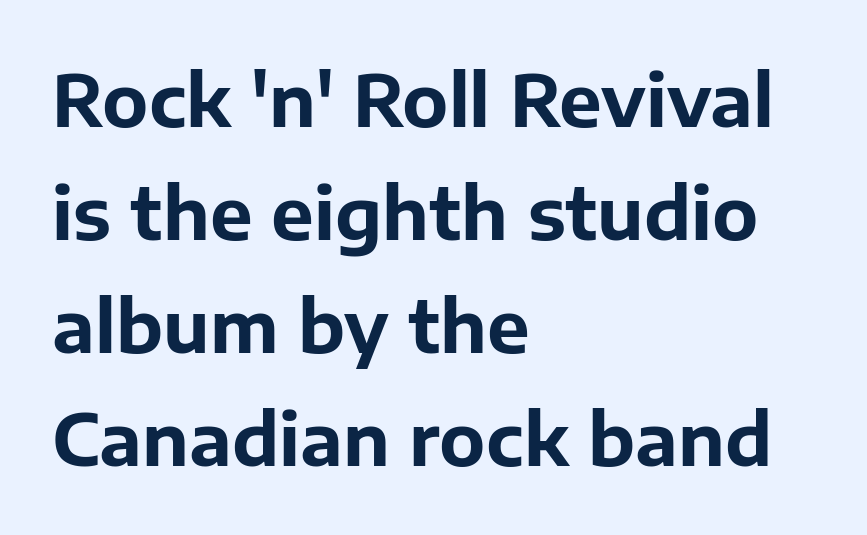
The image shows 72 px bold sans-serif type, upright; set left-aligned, normal line spacing (1.57x), normal letter spacing, not underlined; low stroke contrast and a medium x-height.
